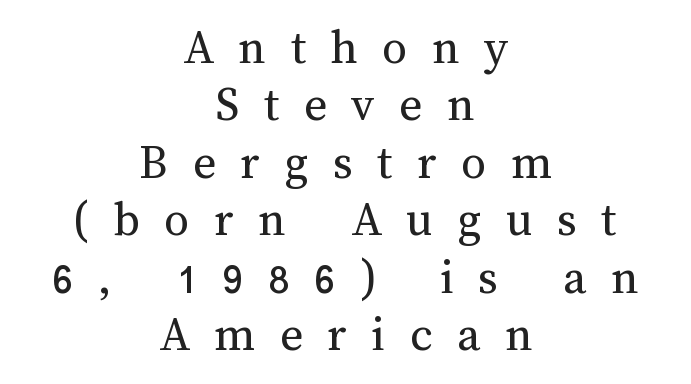
{"italic": "no", "bold": "no", "weight": "regular", "width": "normal", "stroke_contrast": "medium", "x_height": "medium", "monospaced": "no", "underline": "no", "align": "center", "line_spacing": "tight", "line_spacing_ratio": 1.15, "letter_spacing": "wide", "letter_spacing_em": 0.49, "glyph_px": 50}
